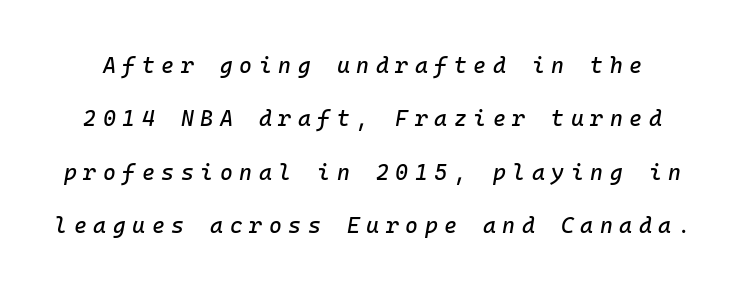
Q: Is the text italic (slanted)? A: Yes, it leans right by about 10 degrees.
Q: Is the text underlined? A: No.
Q: Is the spacing between letters normal or unusually wide? A: Unusually wide.
Q: Is the spacing between lines tight, normal or loose? A: Loose.
